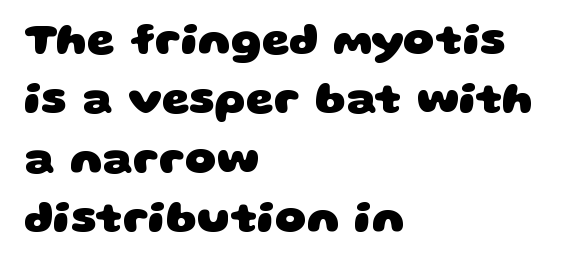
The image shows 44 px heavy, wide sans-serif type; set left-aligned, normal line spacing (1.35x), normal letter spacing, not underlined; low stroke contrast and a large x-height.
